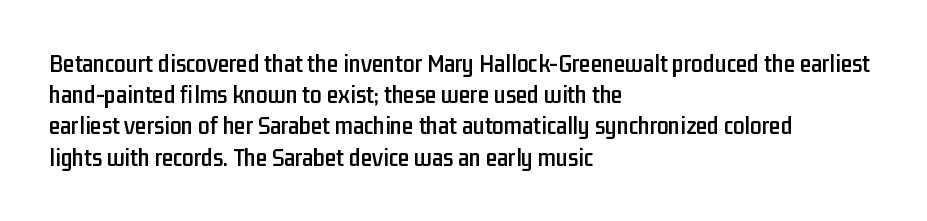
The passage is arranged the way most books set body copy — flush left. This is the regular roman posture of the typeface. The rendering keeps characters at their native spacing. Honestly, there is no underline to notice here at all.
